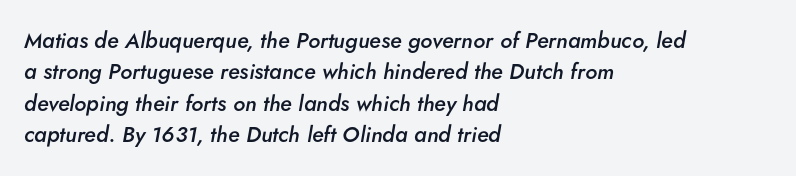
{"italic": "yes", "lean": "right", "slant_degrees": 5, "bold": "semi", "underline": "no", "align": "left", "line_spacing": "normal", "line_spacing_ratio": 1.43, "letter_spacing": "normal", "letter_spacing_em": 0.0, "glyph_px": 22}
